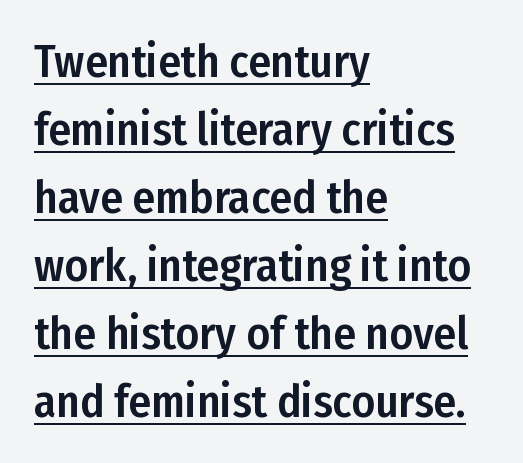
Typographically, this falls in the sans-serif category. The letters advance in unequal steps, a hallmark of proportional type. Notice how a bar underscores the lettering throughout. The lines sit at an ordinary, default distance from one another. These lines stack with their left ends in a neat column. Compared with typical body copy, the letter spacing here is the same.
